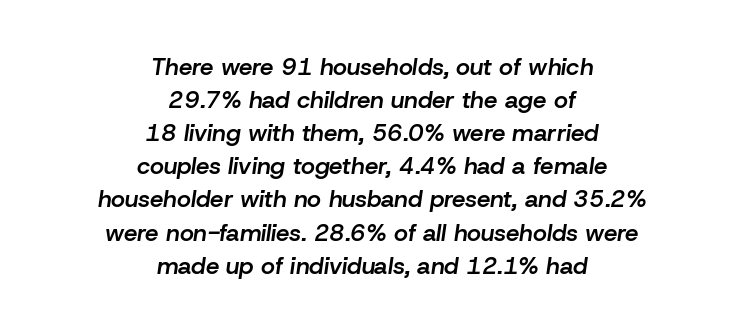
Notice how the passage keeps no hard edge, just a central spine. Vertically, the passage feels balanced, rows spaced as you'd expect. Set as a demibold, roughly 600 on the weight scale. Nothing unusual about the tracking: characters are spaced as the font intends.
